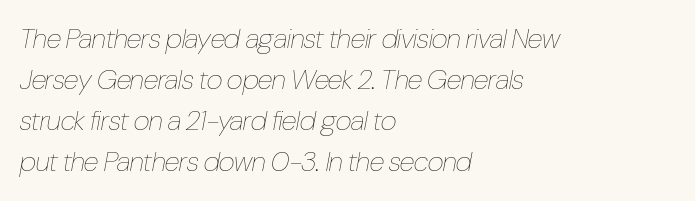
Any mark beneath the type? The region is blank. The axis of the letterforms is tilted away from vertical. Casual observation: everything's shoved over to the left. Varying glyph widths throughout — classic text-font behaviour.
